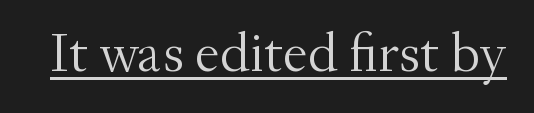
Q: Is the text bold? A: No.
Q: Is the text italic (slanted)? A: No, it is upright.
Q: Is the typeface a serif or a sans-serif typeface? A: Serif.
Q: Is the text underlined? A: Yes.
Q: Is the spacing between letters normal or unusually wide? A: Normal.
Q: Width (condensed, normal, or wide)? A: Normal.
Q: Stroke contrast? A: Medium.
Q: x-height? A: Small.
Q: Monospaced? A: No.
